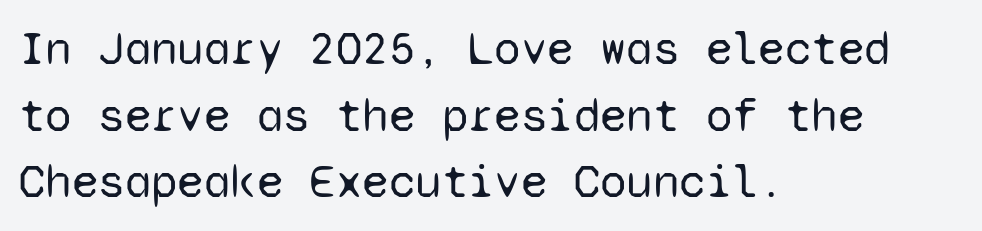
{"serif": "no", "italic": "no", "bold": "no", "weight": "regular", "width": "normal", "stroke_contrast": "low", "x_height": "medium", "monospaced": "yes", "underline": "no", "align": "left", "line_spacing": "normal", "line_spacing_ratio": 1.39, "letter_spacing": "normal", "letter_spacing_em": 0.0, "glyph_px": 48}
